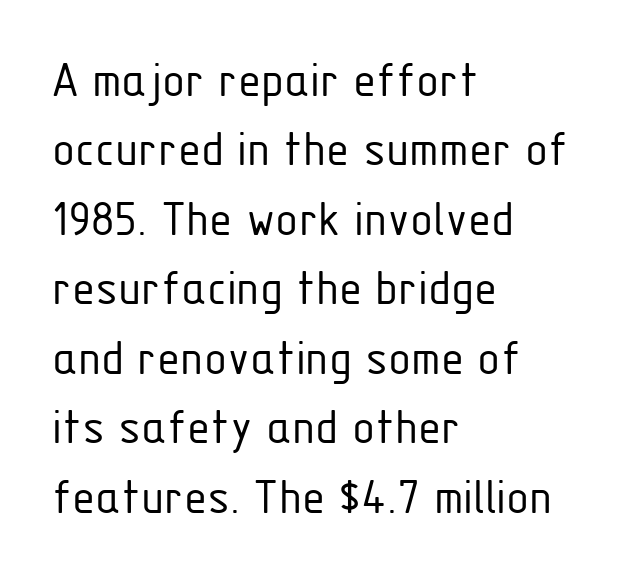
The image shows 53 px light, condensed sans-serif type, upright; set left-aligned, normal line spacing (1.31x), normal letter spacing, not underlined; low stroke contrast and a medium x-height.
